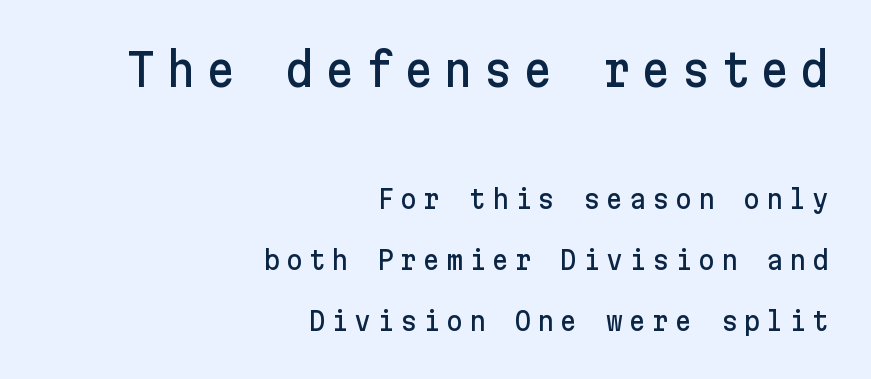
{"serif": "no", "italic": "no", "width": "normal", "stroke_contrast": "low", "x_height": "medium", "underline": "no", "align": "right", "line_spacing": "loose", "line_spacing_ratio": 2.34, "letter_spacing": "wide", "letter_spacing_em": 0.23, "larger_block": "first", "size_ratio": 1.73, "glyph_px": 45}
